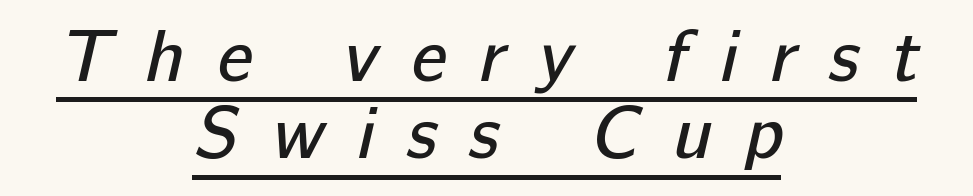
A baseline rule has been typeset under these characters. Stroke mass is kept to a normal reading level or below. How are the letters spaced? Widely, with obvious added tracking. Summary of vertical rhythm: compact, with narrow interline spacing. The text block is weighted toward neither margin, spreading evenly from the middle. Does the type have serifs? No, each stem ends abruptly.
